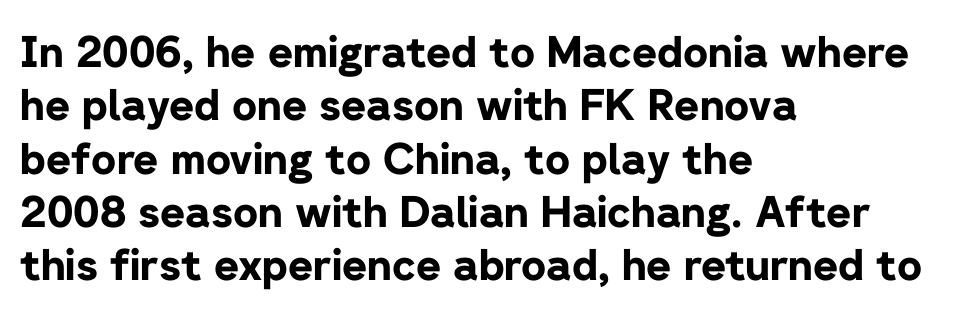
The image shows 43 px bold sans-serif type, upright; set left-aligned, line spacing 1.24x, normal letter spacing, not underlined; low stroke contrast and a medium x-height.
